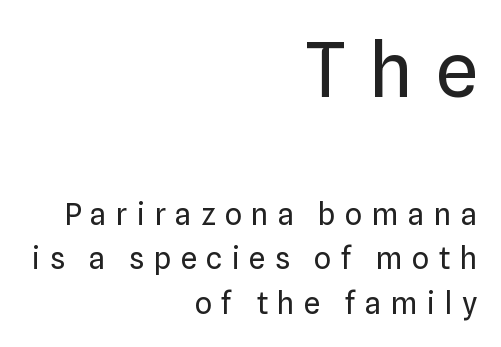
The image shows 75 px regular-weight sans-serif type, upright; set right-aligned, normal line spacing (1.49x), unusually wide letter spacing (+0.31 em), not underlined; the first (top) block is 2.5x larger; low stroke contrast and a medium x-height.
